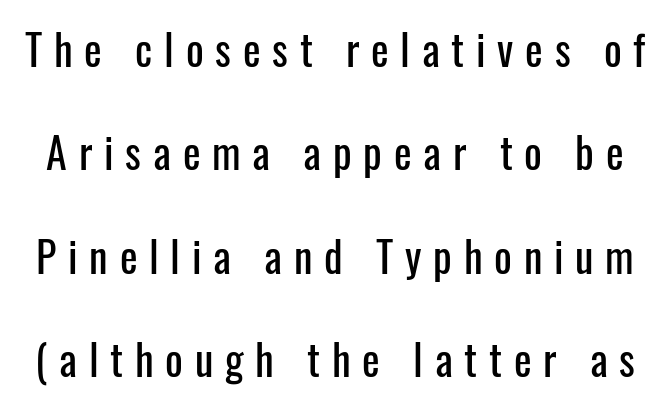
Q: Is the text italic (slanted)? A: No, it is upright.
Q: Is the typeface a serif or a sans-serif typeface? A: Sans-serif.
Q: Is the text underlined? A: No.
Q: Is the spacing between letters normal or unusually wide? A: Unusually wide.
Q: Is the spacing between lines tight, normal or loose? A: Loose.
Q: Width (condensed, normal, or wide)? A: Condensed.
Q: Stroke contrast? A: Low.
Q: x-height? A: Medium.
Q: Monospaced? A: No.
